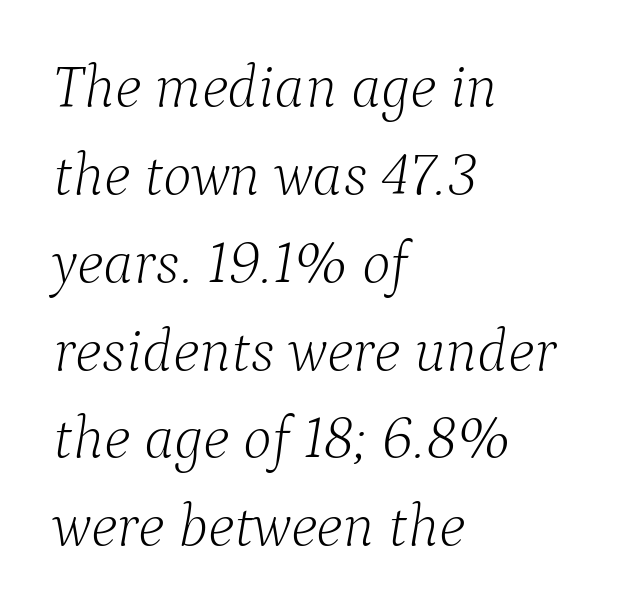
{"serif": "yes", "italic": "yes", "lean": "right", "slant_degrees": 9, "bold": "no", "weight": "light", "width": "normal", "stroke_contrast": "low", "x_height": "medium", "monospaced": "no", "underline": "no", "align": "left", "line_spacing": "normal", "line_spacing_ratio": 1.44, "letter_spacing": "normal", "letter_spacing_em": 0.0, "glyph_px": 61}
